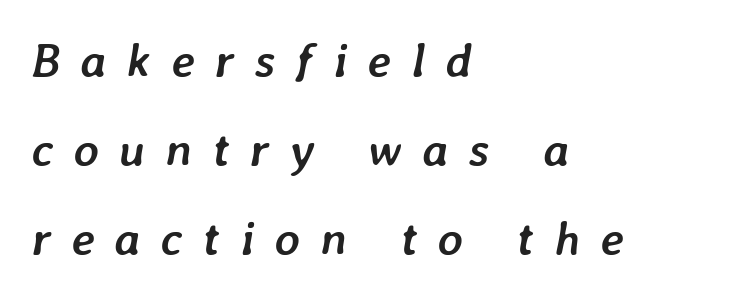
Q: Is the text bold? A: Yes.
Q: Is the text italic (slanted)? A: Yes, it leans right by about 7 degrees.
Q: Is the text underlined? A: No.
Q: How is the paragraph aligned? A: Left-aligned.
Q: Is the spacing between letters normal or unusually wide? A: Unusually wide.
Q: Width (condensed, normal, or wide)? A: Normal.
Q: Stroke contrast? A: Low.
Q: x-height? A: Medium.
Q: Monospaced? A: No.
